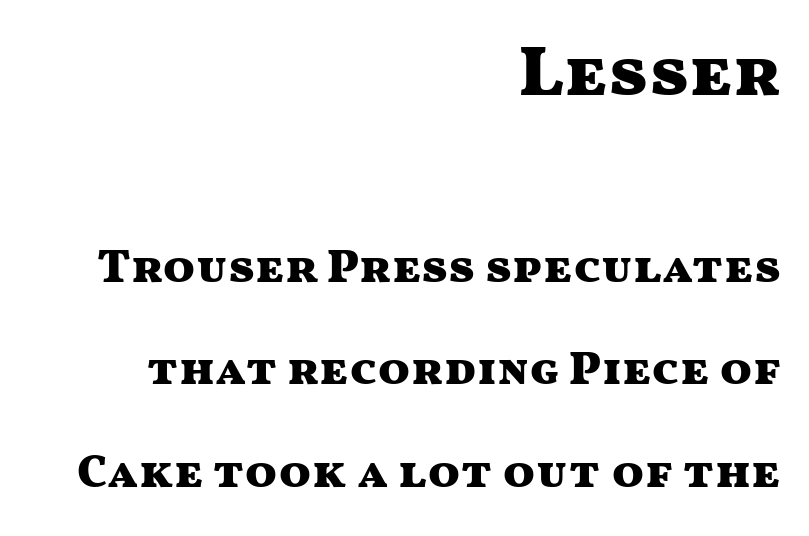
Nope, not italic — everything's standing straight. Stroke terminals: plain, sans-serif. Emphasis by weight is at full strength: bold. Students, observe: this is what heavily led, spacious text looks like. The text block is weighted toward the right margin, trailing off unevenly leftward.
